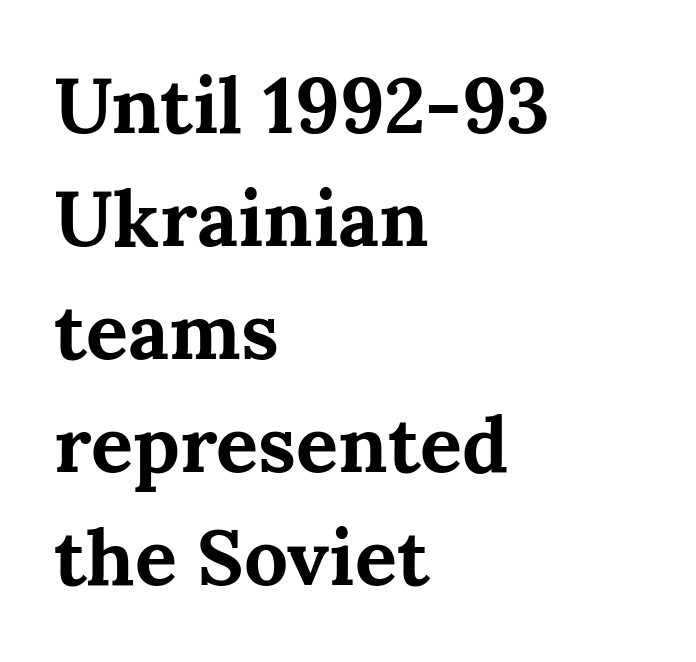
{"serif": "yes", "italic": "no", "bold": "yes", "weight": "bold", "width": "normal", "stroke_contrast": "medium", "x_height": "medium", "monospaced": "no", "underline": "no", "align": "left", "line_spacing": "normal", "line_spacing_ratio": 1.45, "letter_spacing": "normal", "letter_spacing_em": 0.0, "glyph_px": 78}
